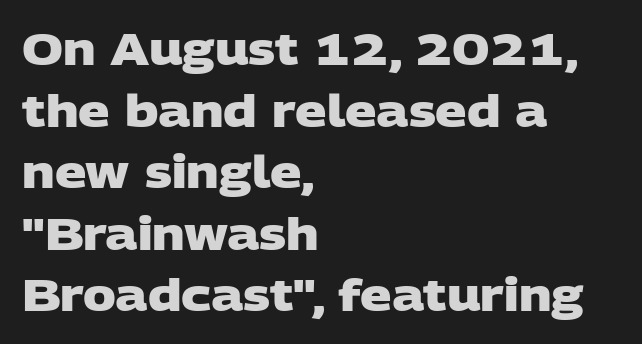
Thick stems and heavy bowls — unmistakably bold. You could not count columns in this text — the font is proportionally spaced. Is the block centered? No — it sits flush against the left margin. Normally led — the rows are evenly, conventionally spaced. No feet cap the strokes, marking this as sans-serif type.
